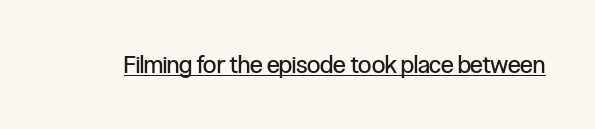
Q: Is the text bold? A: No.
Q: Is the text italic (slanted)? A: No, it is upright.
Q: Is the text underlined? A: Yes.
Q: Is the spacing between letters normal or unusually wide? A: Normal.
